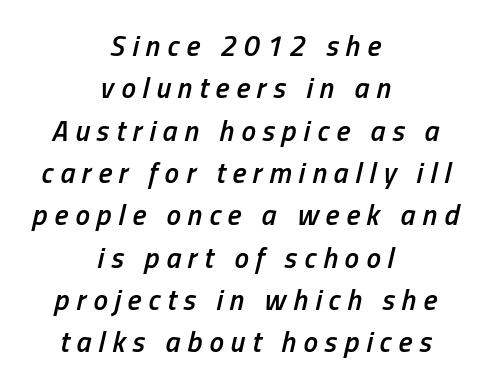
{"italic": "yes", "lean": "right", "slant_degrees": 13, "bold": "semi", "weight": "semibold", "width": "condensed", "stroke_contrast": "low", "x_height": "medium", "monospaced": "no", "underline": "no", "align": "center", "line_spacing": "normal", "line_spacing_ratio": 1.46, "letter_spacing": "wide", "letter_spacing_em": 0.24, "glyph_px": 29}
